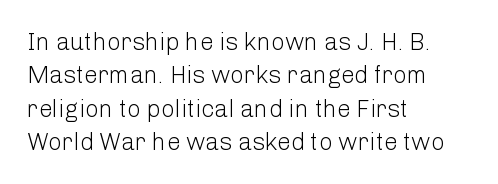
Q: Is the text bold? A: No.
Q: Is the text italic (slanted)? A: No, it is upright.
Q: Is the text underlined? A: No.
Q: How is the paragraph aligned? A: Left-aligned.
Q: Is the spacing between letters normal or unusually wide? A: Normal.
Q: Is the spacing between lines tight, normal or loose? A: Normal.
